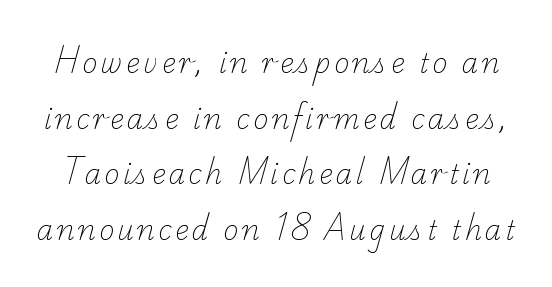
Ink coverage per letter is moderate at most. Successive baselines arrive slowly, with a big drop between each. The string is rendered with underlining switched off.
